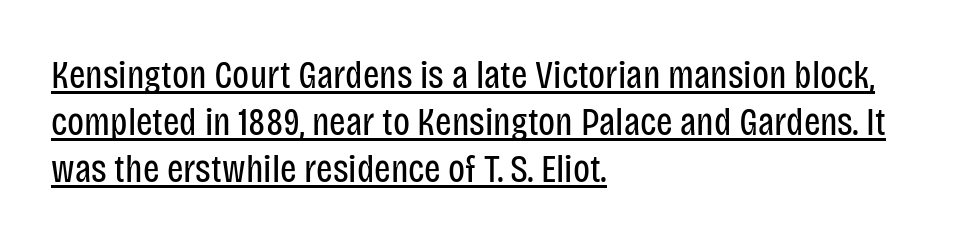
Q: Is the text bold? A: No.
Q: Is the text italic (slanted)? A: No, it is upright.
Q: Is the typeface a serif or a sans-serif typeface? A: Sans-serif.
Q: Is the text underlined? A: Yes.
Q: How is the paragraph aligned? A: Left-aligned.
Q: Is the spacing between letters normal or unusually wide? A: Normal.
Q: Width (condensed, normal, or wide)? A: Condensed.
Q: Stroke contrast? A: Low.
Q: x-height? A: Large.
Q: Monospaced? A: No.
